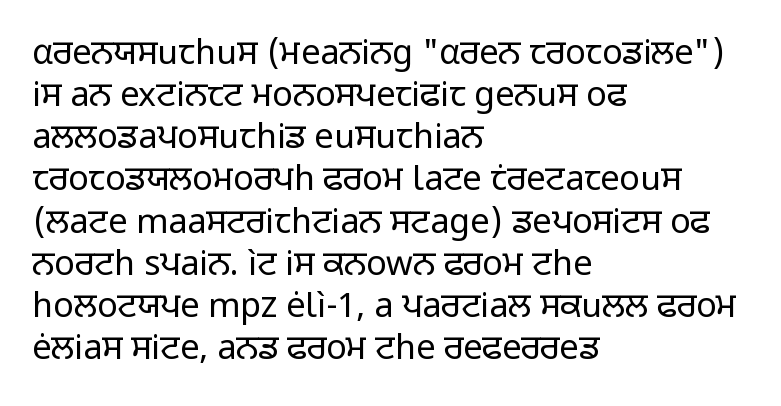
In CSS terms this would be text-align: left. Spacing between characters is what you'd get straight out of the box. These glyphs show unthickened strokes, regular width or finer. This is roman type, the default non-slanted kind.
